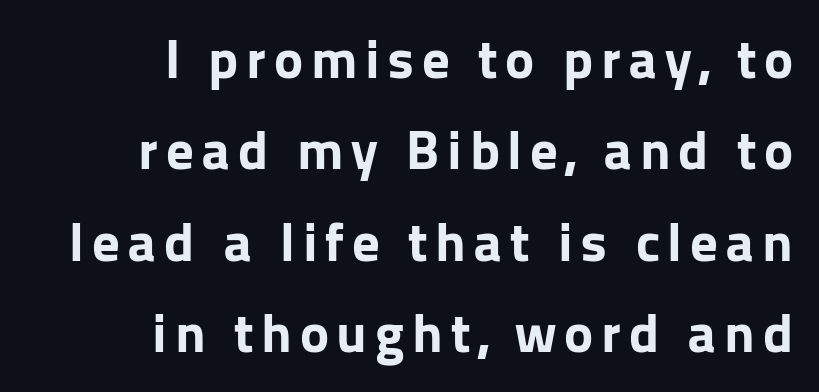
The image shows 55 px bold sans-serif type, upright; set right-aligned, normal line spacing (1.66x), not underlined; low stroke contrast and a medium x-height.
